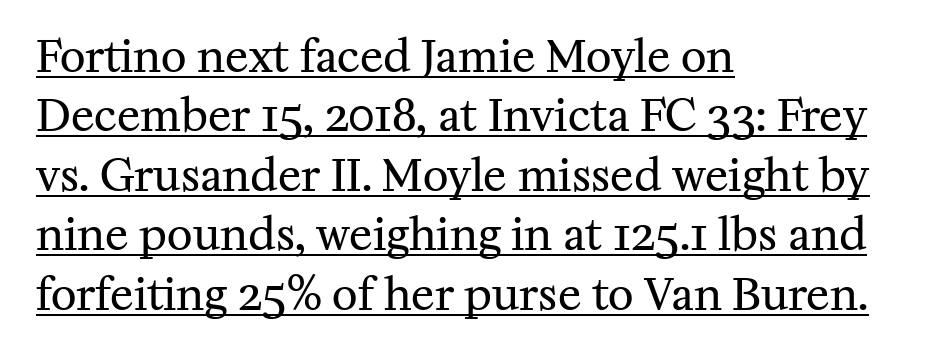
Q: Is the text bold? A: No.
Q: Is the text italic (slanted)? A: No, it is upright.
Q: Is the typeface a serif or a sans-serif typeface? A: Serif.
Q: Is the text underlined? A: Yes.
Q: How is the paragraph aligned? A: Left-aligned.
Q: Is the spacing between letters normal or unusually wide? A: Normal.
Q: Is the spacing between lines tight, normal or loose? A: Normal.
Q: Width (condensed, normal, or wide)? A: Normal.
Q: Stroke contrast? A: Medium.
Q: x-height? A: Medium.
Q: Monospaced? A: No.
